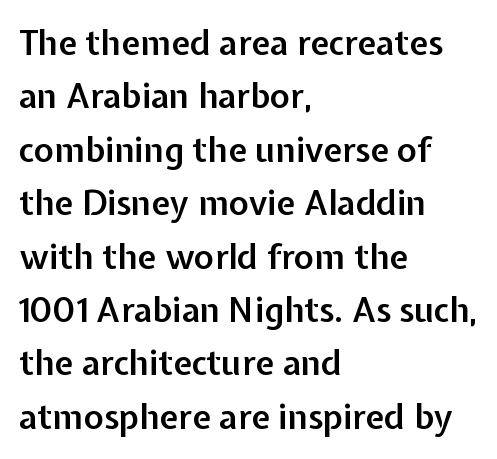
Q: Is the text bold? A: Semi-bold.
Q: Is the text italic (slanted)? A: No, it is upright.
Q: Is the typeface a serif or a sans-serif typeface? A: Sans-serif.
Q: Is the text underlined? A: No.
Q: How is the paragraph aligned? A: Left-aligned.
Q: Is the spacing between letters normal or unusually wide? A: Normal.
Q: Is the spacing between lines tight, normal or loose? A: Normal.
Q: Width (condensed, normal, or wide)? A: Normal.
Q: Stroke contrast? A: Low.
Q: x-height? A: Medium.
Q: Monospaced? A: No.
